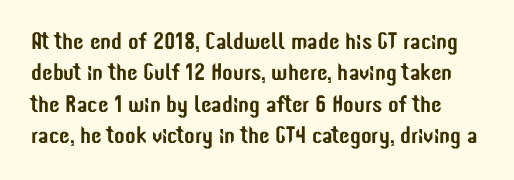
The gap between lines stays unmarked. The type sits square on the baseline with zero lean. Letter spacing: default. Line spacing here is normal.
